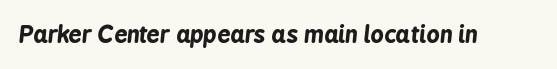
Q: Is the text bold? A: Yes.
Q: Is the text italic (slanted)? A: Yes, it leans right by about 6 degrees.
Q: Is the text underlined? A: No.
Q: Is the spacing between letters normal or unusually wide? A: Normal.
